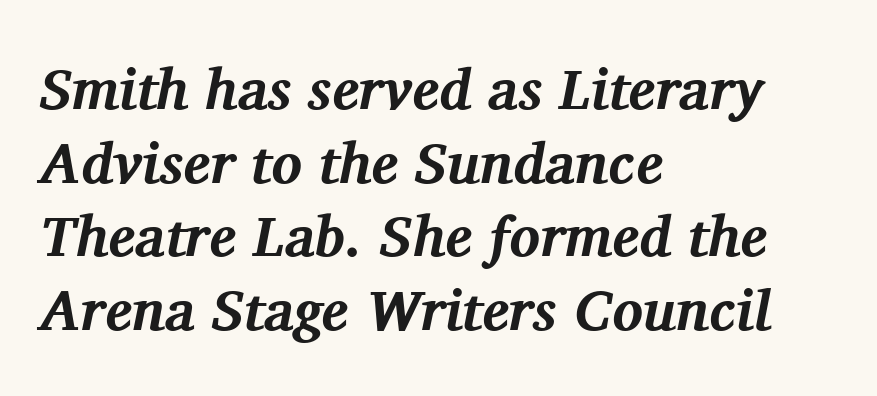
{"serif": "yes", "italic": "yes", "lean": "right", "slant_degrees": 11, "bold": "yes", "weight": "bold", "width": "normal", "stroke_contrast": "medium", "x_height": "medium", "monospaced": "no", "underline": "no", "align": "left", "line_spacing": "normal", "line_spacing_ratio": 1.29, "letter_spacing": "normal", "letter_spacing_em": 0.0, "glyph_px": 57}
